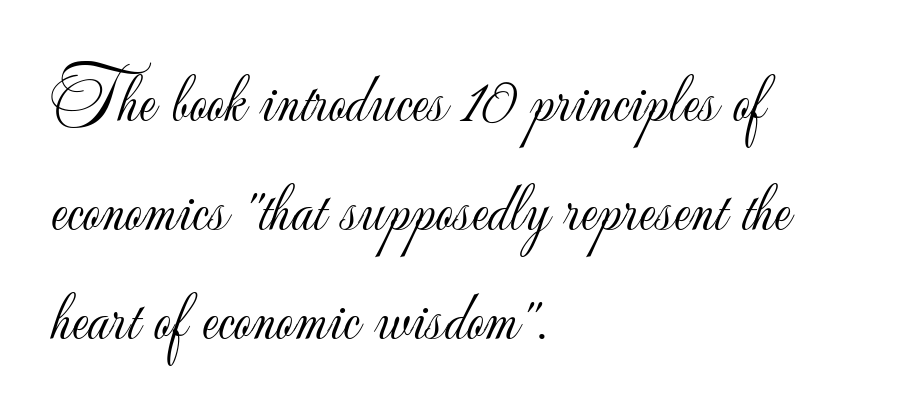
{"serif": "no", "bold": "no", "weight": "light", "width": "normal", "stroke_contrast": "low", "x_height": "small", "monospaced": "no", "underline": "no", "align": "left", "line_spacing": "normal", "line_spacing_ratio": 1.56, "letter_spacing": "normal", "letter_spacing_em": 0.0, "glyph_px": 70}
